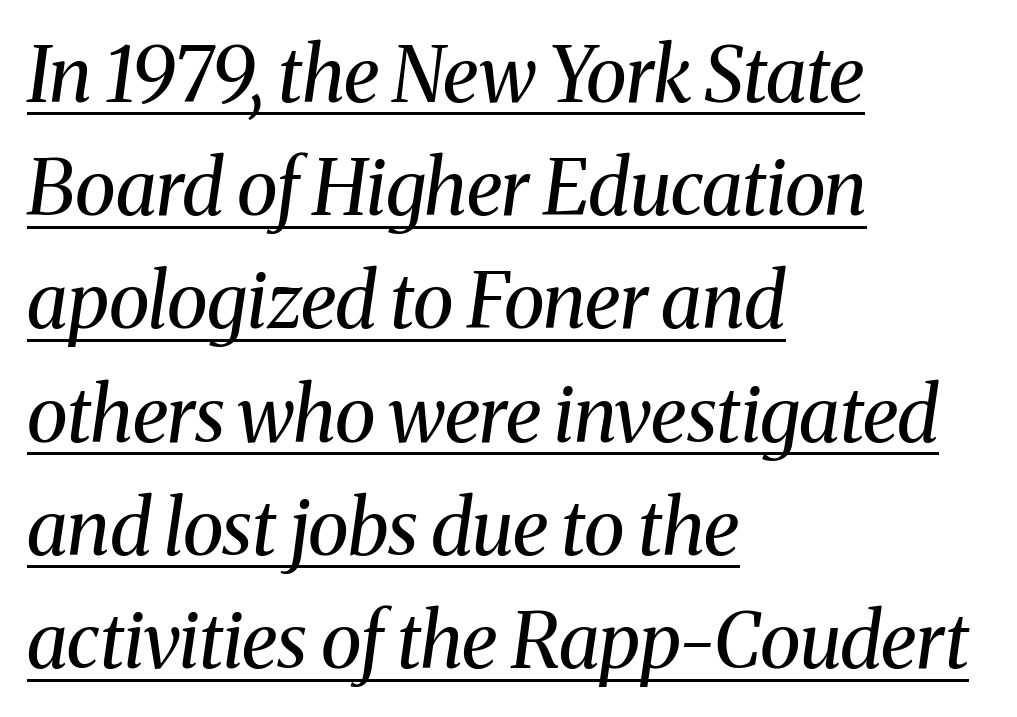
Q: Is the text bold? A: No.
Q: Is the text italic (slanted)? A: Yes, it leans right by about 8 degrees.
Q: Is the typeface a serif or a sans-serif typeface? A: Serif.
Q: Is the text underlined? A: Yes.
Q: How is the paragraph aligned? A: Left-aligned.
Q: Is the spacing between letters normal or unusually wide? A: Normal.
Q: Is the spacing between lines tight, normal or loose? A: Normal.
Q: Width (condensed, normal, or wide)? A: Normal.
Q: Stroke contrast? A: Medium.
Q: x-height? A: Medium.
Q: Monospaced? A: No.
